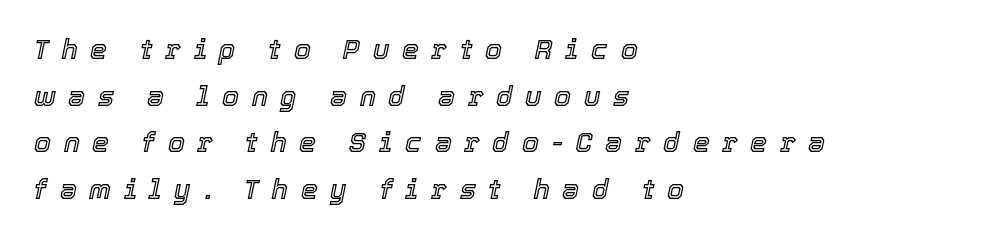
Q: Is the text italic (slanted)? A: Yes, it leans right by about 12 degrees.
Q: Is the text underlined? A: No.
Q: How is the paragraph aligned? A: Left-aligned.
Q: Is the spacing between letters normal or unusually wide? A: Unusually wide.
